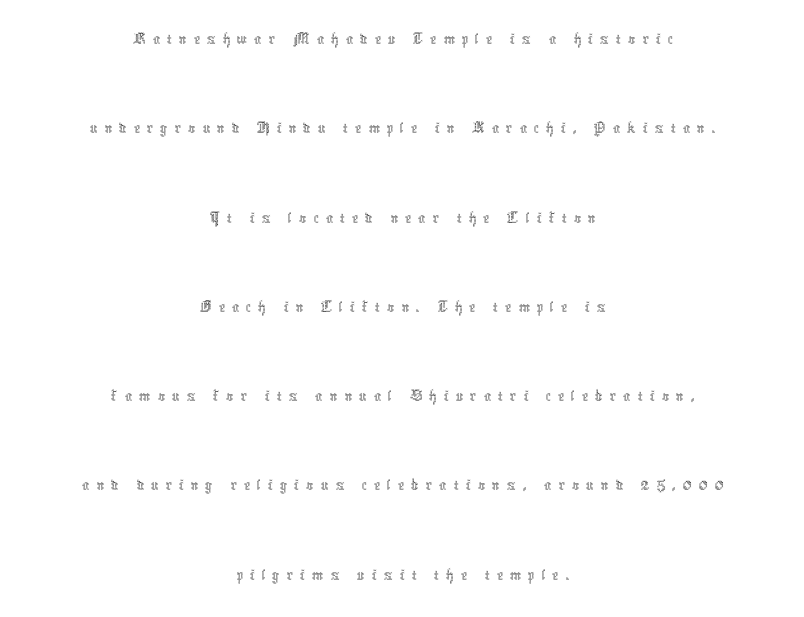
The characters are drawn with everyday or finer stroke widths. Notice how the passage keeps no hard edge, just a central spine. Summary of vertical rhythm: relaxed, with wide interline spacing. Varying glyph widths throughout — classic text-font behaviour. Posture: upright roman.
